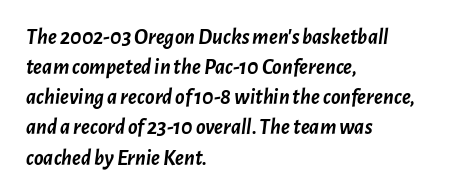
{"italic": "yes", "lean": "right", "slant_degrees": 7, "bold": "yes", "underline": "no", "align": "left", "line_spacing": "normal", "line_spacing_ratio": 1.37, "letter_spacing": "normal", "letter_spacing_em": 0.0, "glyph_px": 22}
